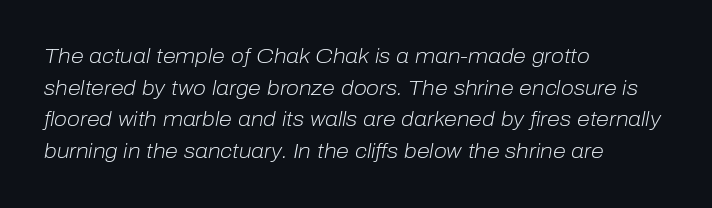
{"italic": "yes", "lean": "right", "slant_degrees": 10, "bold": "no", "underline": "no", "align": "left", "line_spacing": "normal", "line_spacing_ratio": 1.51, "letter_spacing": "normal", "letter_spacing_em": 0.0, "glyph_px": 21}
